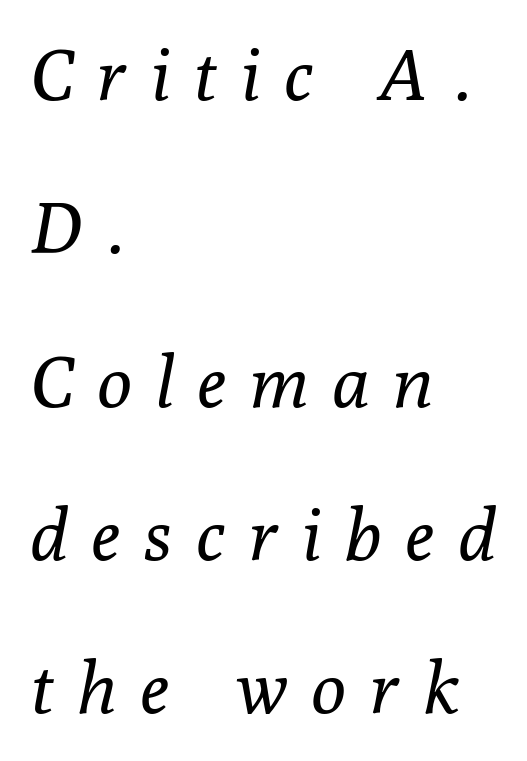
The image shows 72 px regular-weight serif type, italic (leaning right); set left-aligned, loose line spacing (2.13x), unusually wide letter spacing (+0.34 em), not underlined; low stroke contrast and a medium x-height.
